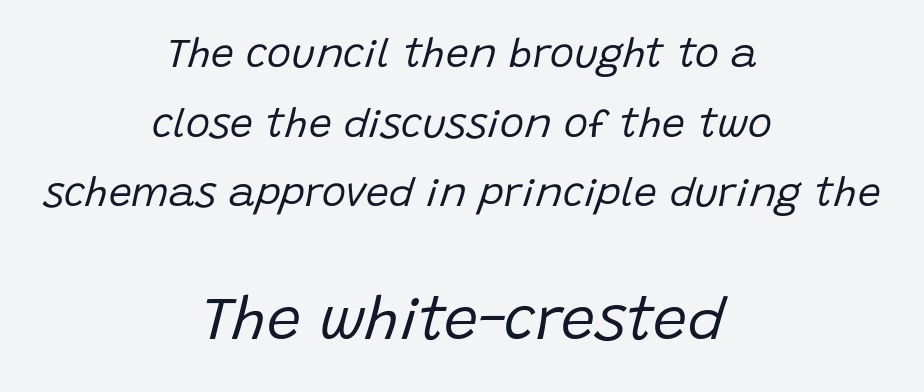
Q: Is the text bold? A: No.
Q: Is the text italic (slanted)? A: Yes, it leans right by about 15 degrees.
Q: Is the text underlined? A: No.
Q: How is the paragraph aligned? A: Centered.
Q: Is the spacing between letters normal or unusually wide? A: Normal.
Q: Is the spacing between lines tight, normal or loose? A: Normal.
Q: Which block of text is set in a larger size, the first (top) or the second (bottom)? A: The second (bottom) one.
Q: Width (condensed, normal, or wide)? A: Normal.
Q: Stroke contrast? A: Low.
Q: x-height? A: Large.
Q: Monospaced? A: No.
